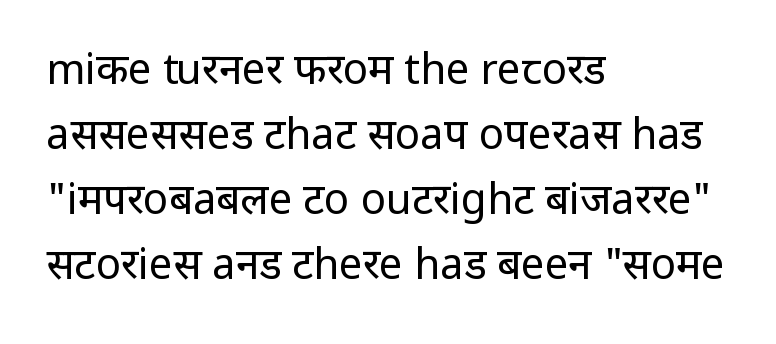
The image shows 42 px regular-weight sans-serif type, upright; set left-aligned, normal line spacing (1.55x), normal letter spacing, not underlined; low stroke contrast and a medium x-height.
